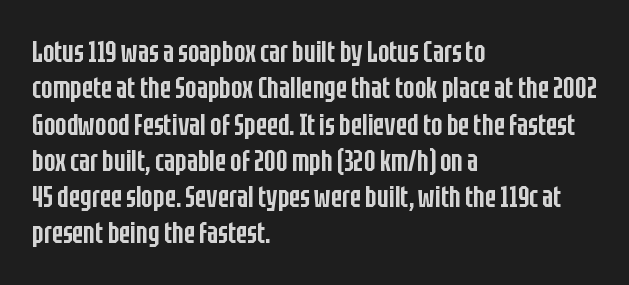
The image shows 30 px semibold, condensed sans-serif type, upright; set left-aligned, line spacing 1.21x, normal letter spacing, not underlined; low stroke contrast and a large x-height.
